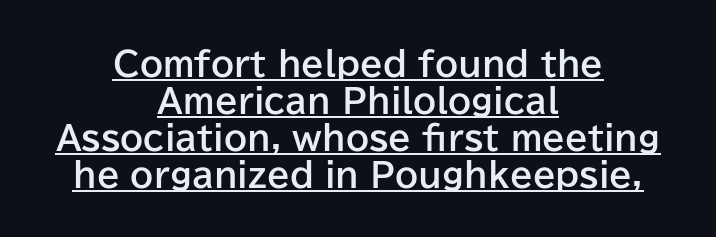
The image shows 33 px bold sans-serif type, upright; set centered, tight line spacing (1.12x), normal letter spacing, underlined; low stroke contrast and a medium x-height.
